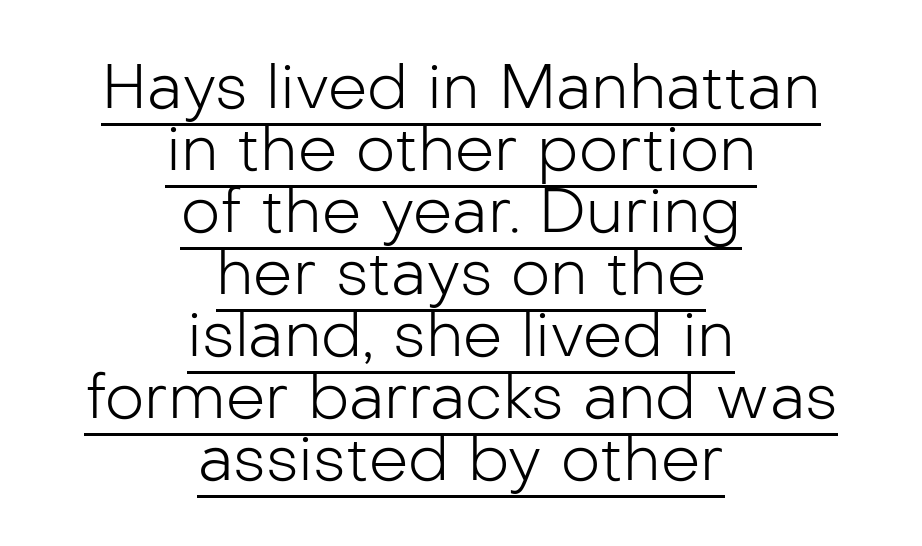
The lines are packed closely together with very little leading. Ascenders rise straight up at ninety degrees. In CSS terms this would be text-align: center. Observe the ordinary spacing: letters are neighbours, not strangers. The face looks like a standard text weight, possibly lighter. Serif or sans? Sans — the stroke terminals are bare.
